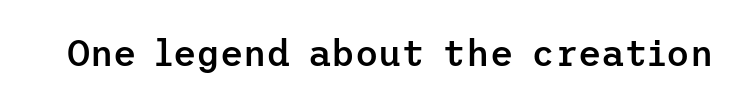
{"serif": "no", "italic": "no", "bold": "semi", "weight": "semibold", "width": "normal", "stroke_contrast": "low", "x_height": "medium", "underline": "no", "letter_spacing": "normal", "letter_spacing_em": 0.0, "glyph_px": 36}
